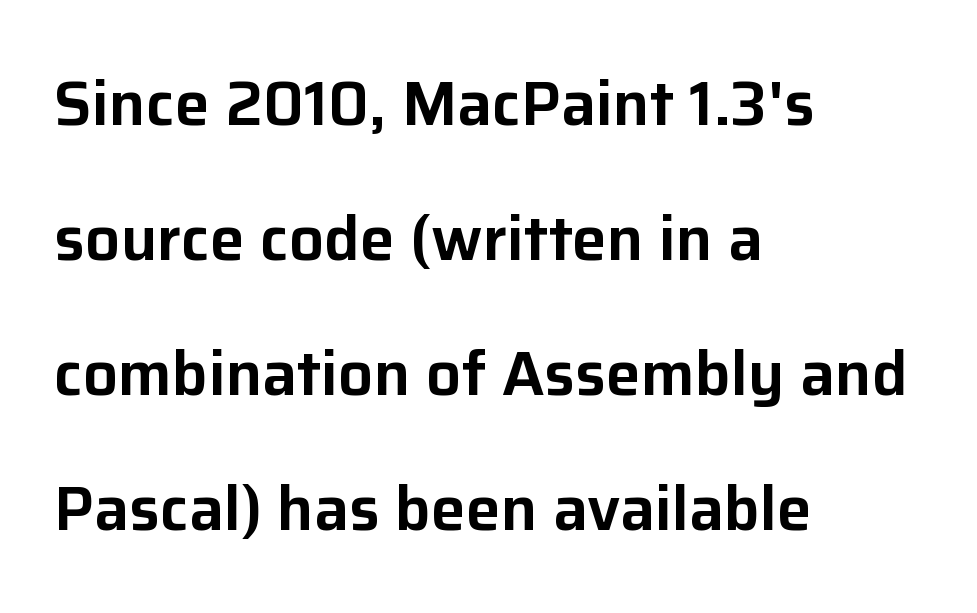
Does the leading feel generous? Absolutely, it's lavish. Note: no serifs on the glyphs. Short note: letters normally spaced. The passage shown is typed in a proportional face where columns would drift. These lines are set flush left with a ragged right edge. This sample uses an upright cut, with every glyph sitting square on the baseline.
